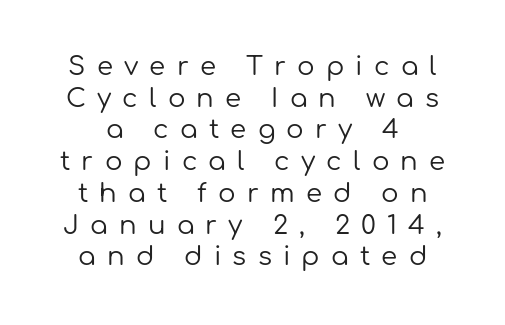
{"italic": "no", "bold": "no", "underline": "no", "line_spacing_ratio": 1.22, "letter_spacing": "wide", "letter_spacing_em": 0.43, "glyph_px": 26}
